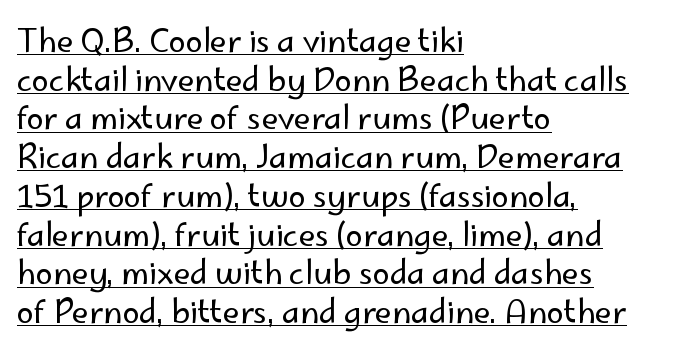
You could not count columns in this text — the font is proportionally spaced. Designer's note — italics off, roman on. The characters are drawn with everyday or finer stroke widths. Whoever set this chose a conventional vertical rhythm. The letterforms sit shoulder to shoulder at normal distance. Check the space under the baseline: a stroke is drawn there.
